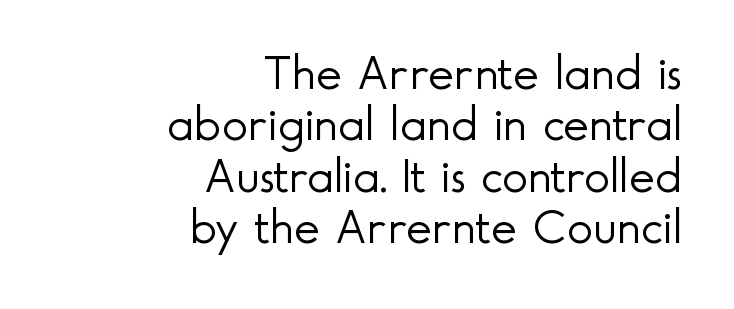
Q: Is the text bold? A: No.
Q: Is the text italic (slanted)? A: No, it is upright.
Q: Is the typeface a serif or a sans-serif typeface? A: Sans-serif.
Q: Is the text underlined? A: No.
Q: How is the paragraph aligned? A: Right-aligned.
Q: Is the spacing between letters normal or unusually wide? A: Normal.
Q: Is the spacing between lines tight, normal or loose? A: Tight.
Q: Width (condensed, normal, or wide)? A: Normal.
Q: x-height? A: Small.
Q: Monospaced? A: No.
